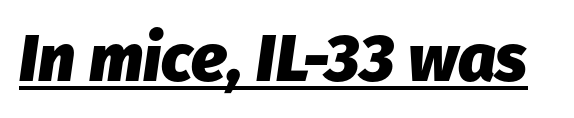
Proportional: the letters do not fall into vertical columns. Observe the ordinary spacing: letters are neighbours, not strangers. Honestly, the underline is the first thing you notice here. Slanted lettering throughout. How heavy is the stroke? Heavy — this is a bold.
